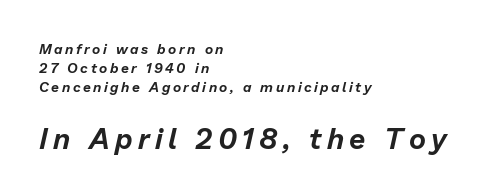
{"italic": "yes", "lean": "right", "slant_degrees": 13, "width": "normal", "stroke_contrast": "low", "x_height": "medium", "monospaced": "no", "underline": "no", "align": "left", "line_spacing": "normal", "line_spacing_ratio": 1.35, "larger_block": "second", "size_ratio": 2.07, "glyph_px": 29}
